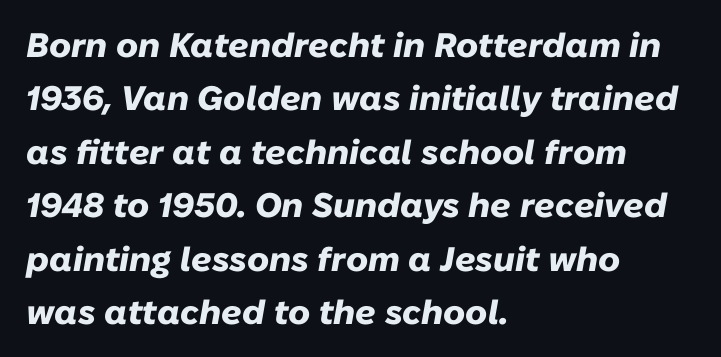
Reading down the column, the eye jumps a familiar distance to each next line. Does the weight exceed regular? Yes, all the way to bold. These lines keep a tight, regular rhythm from letter to letter. Proportional: the letters do not fall into vertical columns. Visually the block forms a straight wall on the left and a jagged coastline on the right.
